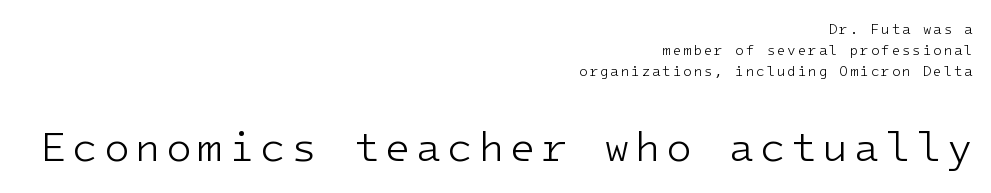
The image shows 42 px light sans-serif type, upright, monospaced; set right-aligned, normal line spacing (1.51x), not underlined; the second (bottom) block is 3.0x larger; low stroke contrast and a medium x-height.
